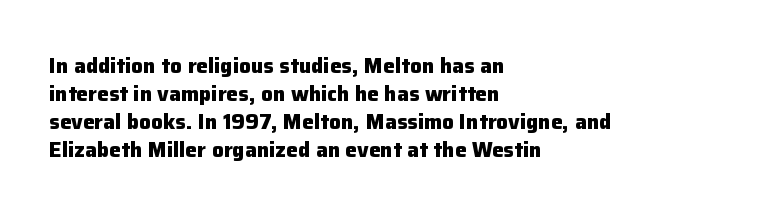
{"italic": "no", "bold": "yes", "underline": "no", "align": "left", "line_spacing": "normal", "line_spacing_ratio": 1.33, "letter_spacing": "normal", "letter_spacing_em": 0.0, "glyph_px": 21}
